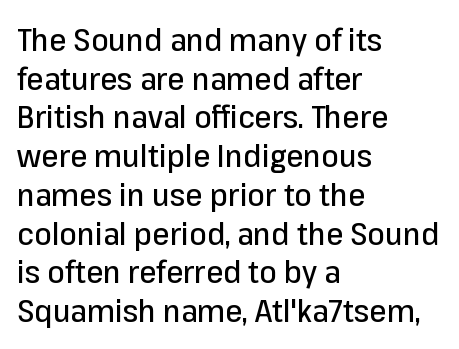
The image shows 31 px sans-serif type, upright; set left-aligned, normal line spacing (1.25x), normal letter spacing, not underlined; low stroke contrast and a medium x-height.
